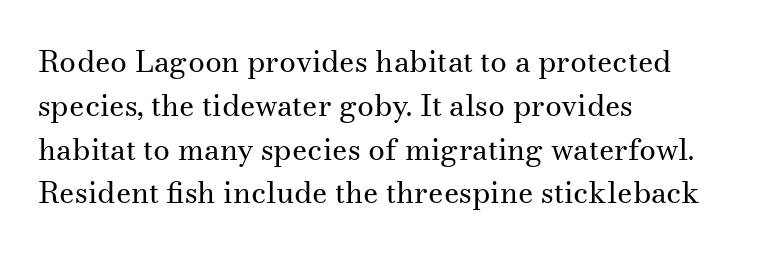
Q: Is the text bold? A: No.
Q: Is the text italic (slanted)? A: No, it is upright.
Q: Is the typeface a serif or a sans-serif typeface? A: Serif.
Q: Is the text underlined? A: No.
Q: How is the paragraph aligned? A: Left-aligned.
Q: Is the spacing between letters normal or unusually wide? A: Normal.
Q: Is the spacing between lines tight, normal or loose? A: Normal.
Q: Width (condensed, normal, or wide)? A: Normal.
Q: Stroke contrast? A: Medium.
Q: x-height? A: Small.
Q: Monospaced? A: No.
